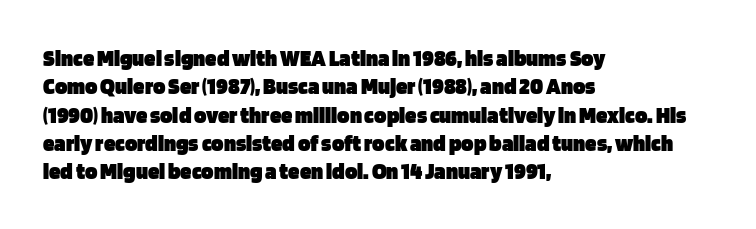
Q: Is the text bold? A: Yes.
Q: Is the text italic (slanted)? A: No, it is upright.
Q: Is the text underlined? A: No.
Q: How is the paragraph aligned? A: Left-aligned.
Q: Is the spacing between letters normal or unusually wide? A: Normal.
